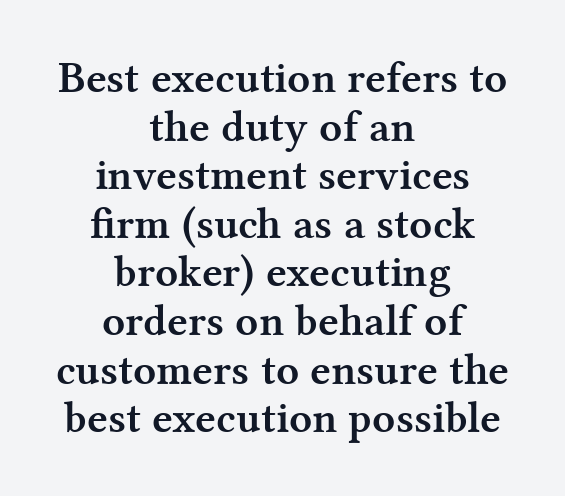
A centered setting, common on invitations and titles, is used for this passage. Check the space under the baseline: it is left empty. Notice how descenders almost collide with the ascenders below — that's tight leading. The characters display serif detailing at their extremities. Tracking value appears to be zero — textbook default spacing.
